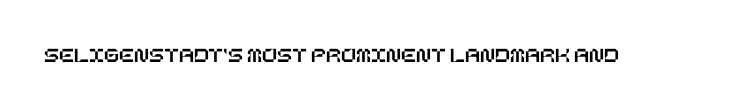
{"italic": "no", "underline": "no", "letter_spacing": "normal", "letter_spacing_em": 0.0, "glyph_px": 22}
